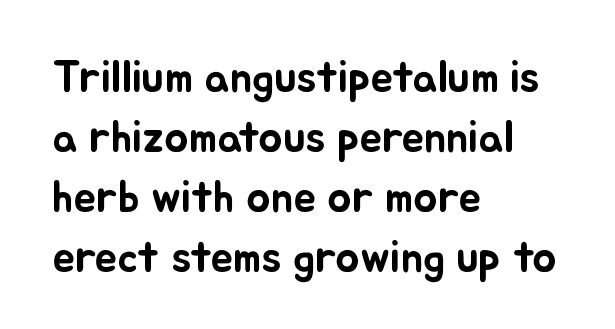
Does the leading feel generous? No, just average. Each letter keeps its own natural width here, so spacing adapts to shape. When letters stand straight like this, we call the style roman or upright. Bare-footed words on every line.
